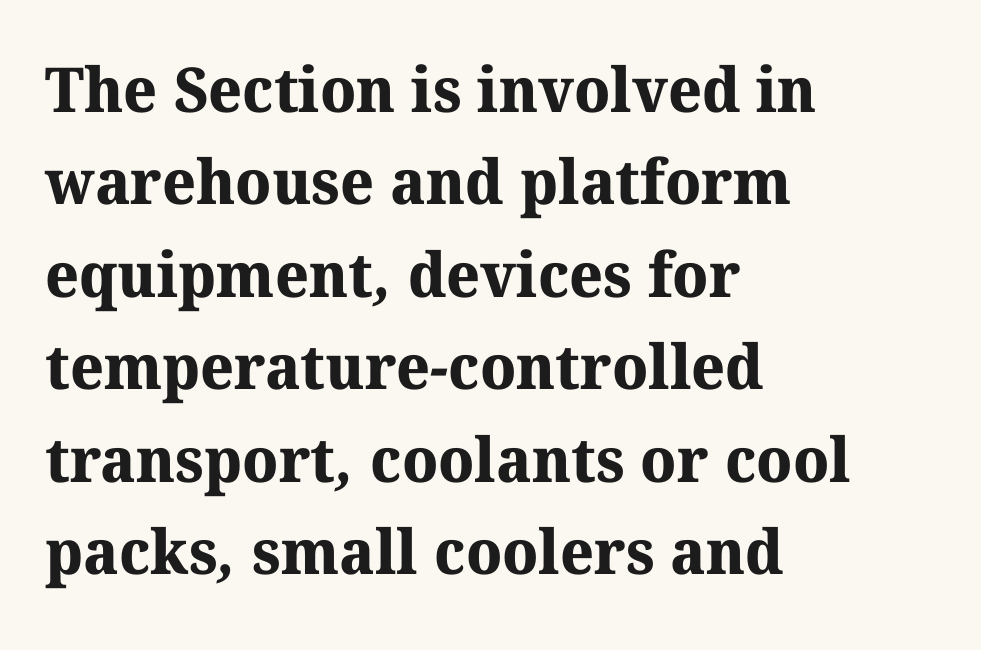
Q: Is the text bold? A: Yes.
Q: Is the typeface a serif or a sans-serif typeface? A: Serif.
Q: Is the text underlined? A: No.
Q: How is the paragraph aligned? A: Left-aligned.
Q: Is the spacing between letters normal or unusually wide? A: Normal.
Q: Is the spacing between lines tight, normal or loose? A: Normal.
Q: Width (condensed, normal, or wide)? A: Normal.
Q: Stroke contrast? A: Medium.
Q: x-height? A: Medium.
Q: Monospaced? A: No.
